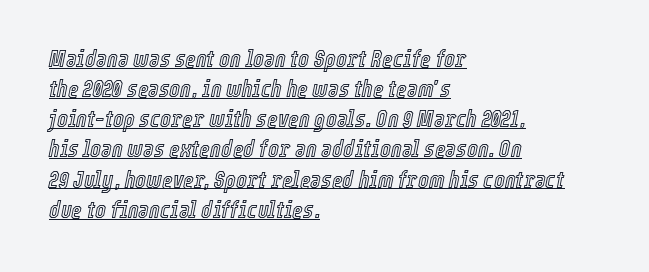
{"italic": "yes", "lean": "right", "slant_degrees": 12, "underline": "yes", "align": "left", "line_spacing": "normal", "line_spacing_ratio": 1.31, "letter_spacing": "normal", "letter_spacing_em": 0.0, "glyph_px": 23}
